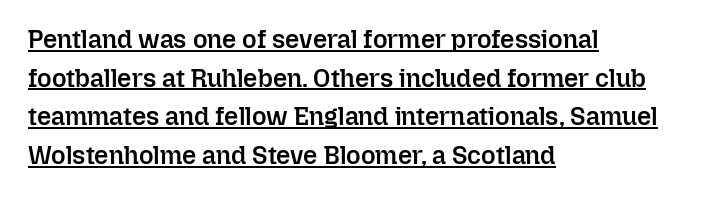
{"italic": "no", "bold": "semi", "underline": "yes", "align": "left", "line_spacing": "normal", "line_spacing_ratio": 1.55, "letter_spacing": "normal", "letter_spacing_em": 0.0, "glyph_px": 25}
